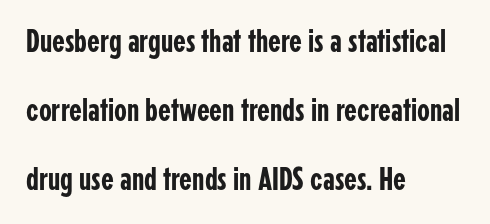
The image shows 33 px condensed sans-serif type, upright; set left-aligned, loose line spacing (2.09x), normal letter spacing, not underlined; low stroke contrast and a medium x-height.
